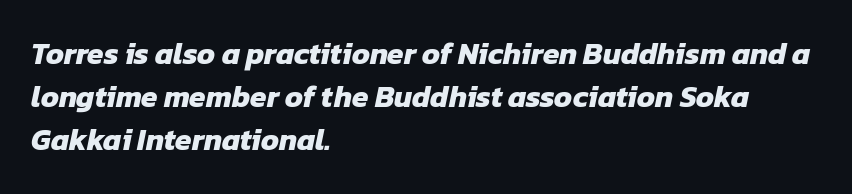
{"serif": "no", "bold": "yes", "weight": "heavy", "width": "normal", "stroke_contrast": "low", "x_height": "medium", "monospaced": "no", "underline": "no", "align": "left", "line_spacing": "normal", "line_spacing_ratio": 1.44, "letter_spacing": "normal", "letter_spacing_em": 0.0, "glyph_px": 30}
